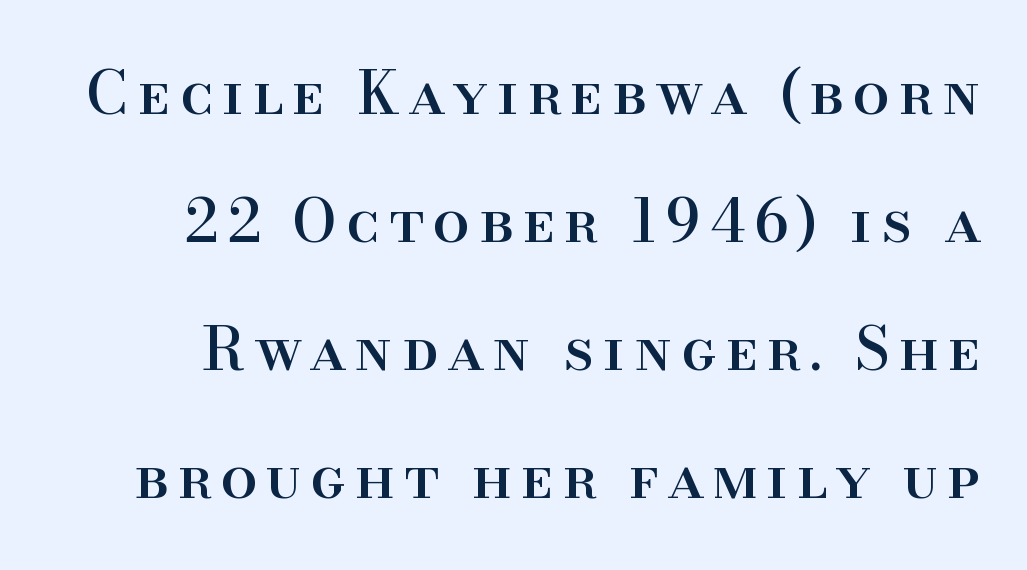
You can tell it's not italic because the verticals are truly vertical. The font family rendered here belongs to the serif group. Spacing verdict: proportional, widths tailored to each character. The designer dialed line spacing up above the default. Words float on clear page, feet unadorned.
